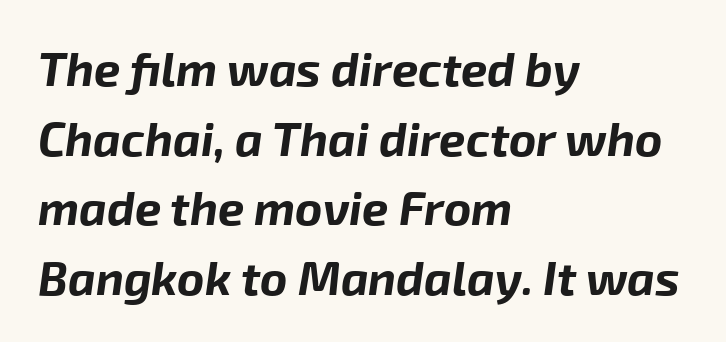
The image shows 47 px bold type, italic (leaning right); set left-aligned, normal line spacing (1.48x), normal letter spacing, not underlined; low stroke contrast and a medium x-height.
